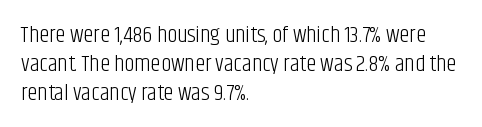
A typesetter would call this zero additional tracking. If you drew a line through each stem, it would be perfectly vertical. This block has exactly the height ordinary leading produces. Teacher's note: observe the even left margin — that is flush-left alignment. The area under the type is left untouched. This is not heavy type; no bold has been used.
